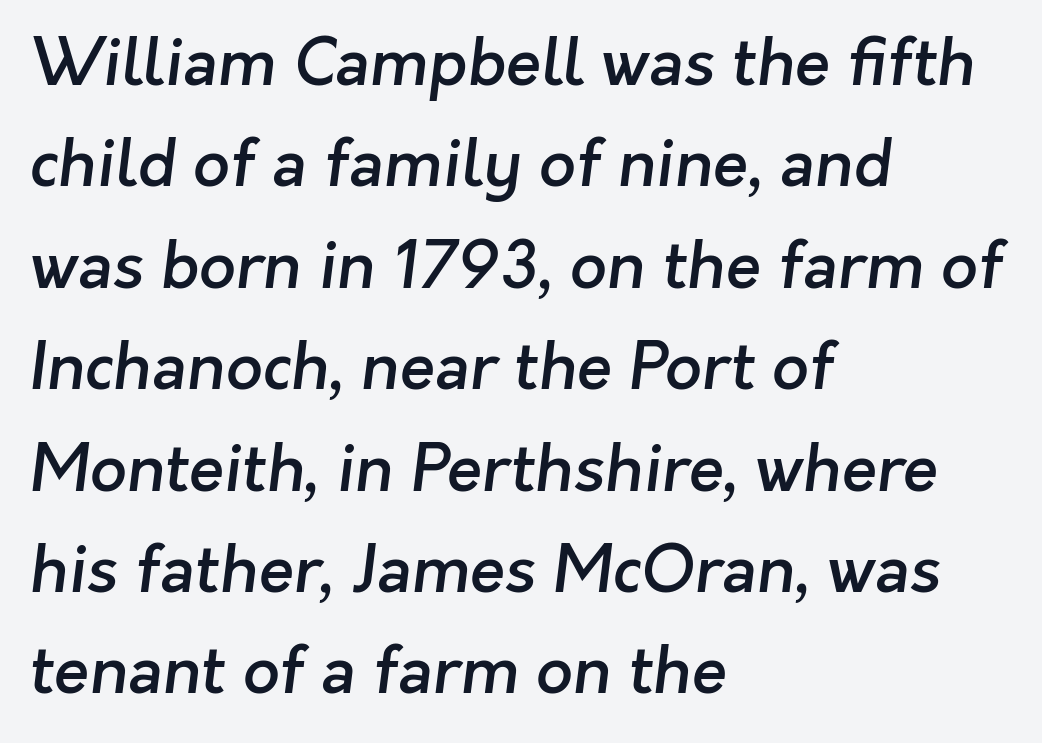
Q: Is the text bold? A: Semi-bold.
Q: Is the typeface a serif or a sans-serif typeface? A: Sans-serif.
Q: Is the text underlined? A: No.
Q: How is the paragraph aligned? A: Left-aligned.
Q: Is the spacing between letters normal or unusually wide? A: Normal.
Q: Is the spacing between lines tight, normal or loose? A: Normal.
Q: Width (condensed, normal, or wide)? A: Normal.
Q: Stroke contrast? A: Low.
Q: x-height? A: Medium.
Q: Monospaced? A: No.
